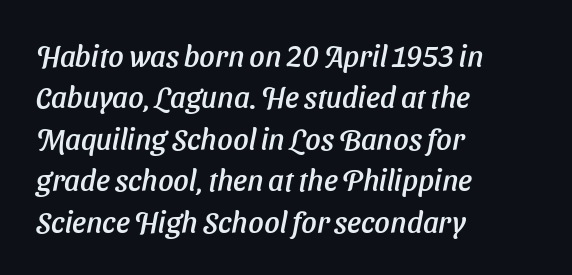
The image shows 30 px text type, italic (leaning right); set left-aligned, normal line spacing (1.38x), normal letter spacing, not underlined; low stroke contrast and a medium x-height.
